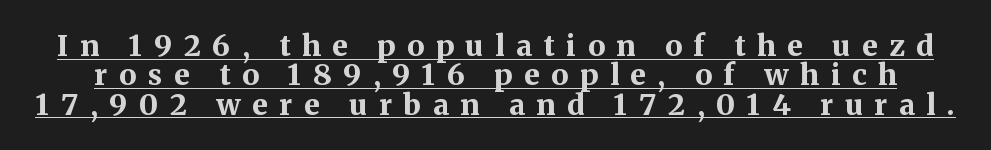
Q: Is the text bold? A: Yes.
Q: Is the text italic (slanted)? A: No, it is upright.
Q: Is the typeface a serif or a sans-serif typeface? A: Serif.
Q: Is the text underlined? A: Yes.
Q: Is the spacing between letters normal or unusually wide? A: Unusually wide.
Q: Is the spacing between lines tight, normal or loose? A: Tight.
Q: Width (condensed, normal, or wide)? A: Normal.
Q: Stroke contrast? A: Medium.
Q: x-height? A: Medium.
Q: Monospaced? A: No.
